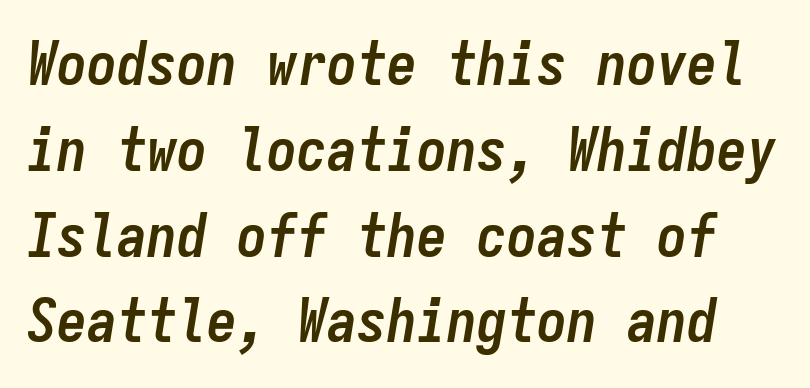
The face used here is monospaced, like something from a code editor. The space beneath each line is pristine and unruled. In terms of leading, this rendering sits right in the middle. Strokes here are thick enough to call this a true bold. A typesetter would call this zero additional tracking. Every character sits at an angle, as italics do.
